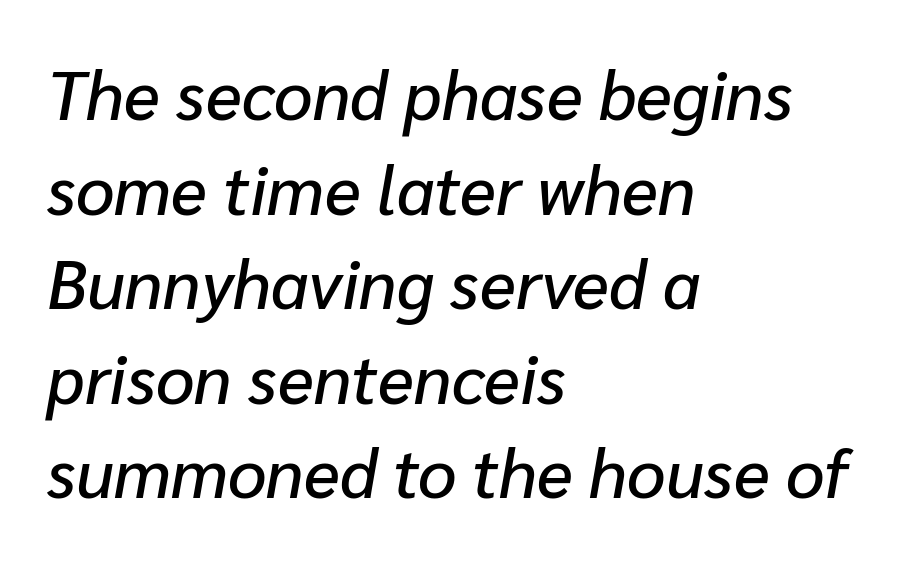
{"italic": "yes", "lean": "right", "slant_degrees": 10, "width": "normal", "stroke_contrast": "low", "x_height": "medium", "monospaced": "no", "underline": "no", "align": "left", "line_spacing": "normal", "line_spacing_ratio": 1.39, "letter_spacing": "normal", "letter_spacing_em": 0.0, "glyph_px": 68}
